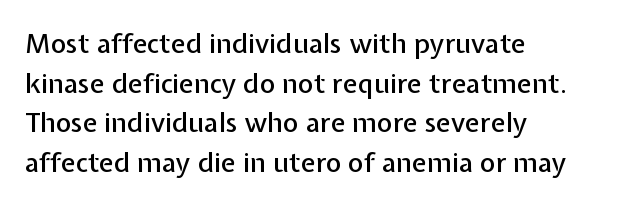
{"italic": "no", "underline": "no", "align": "left", "line_spacing": "normal", "line_spacing_ratio": 1.47, "letter_spacing": "normal", "letter_spacing_em": 0.0, "glyph_px": 27}
